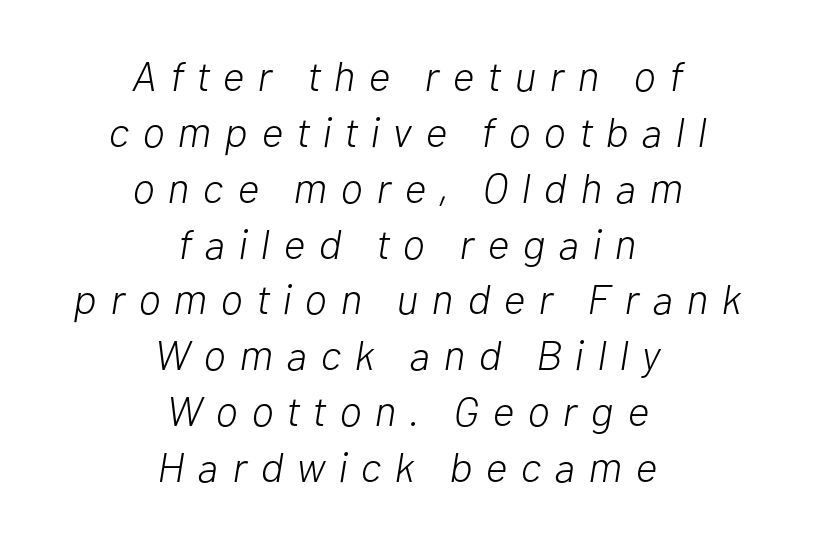
{"italic": "yes", "lean": "right", "slant_degrees": 10, "bold": "no", "weight": "light", "width": "normal", "stroke_contrast": "low", "x_height": "medium", "monospaced": "no", "underline": "no", "align": "center", "line_spacing": "normal", "line_spacing_ratio": 1.33, "letter_spacing": "wide", "letter_spacing_em": 0.32, "glyph_px": 42}
